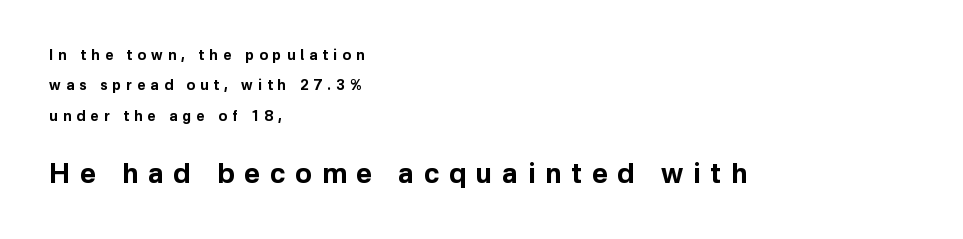
Heft: maximum for text — a bold. You could fit nearly another row in the gap between these rows. Horizontal alignment here is leftward, the default for most running prose. Scale increases going downward across the two blocks. The horizontal fit of the characters is loose and conspicuously gappy. Every stem runs plumb, perpendicular to the baseline.
